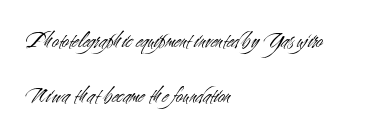
The image shows 24 px text type; set left-aligned, loose line spacing (2.31x), normal letter spacing, not underlined.
